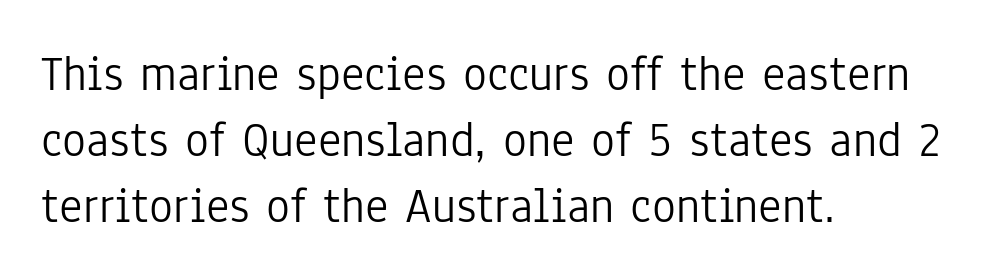
{"serif": "no", "italic": "no", "bold": "no", "weight": "light", "width": "condensed", "stroke_contrast": "low", "x_height": "medium", "monospaced": "no", "underline": "no", "align": "left", "line_spacing": "normal", "line_spacing_ratio": 1.32, "letter_spacing": "normal", "letter_spacing_em": 0.0, "glyph_px": 50}
